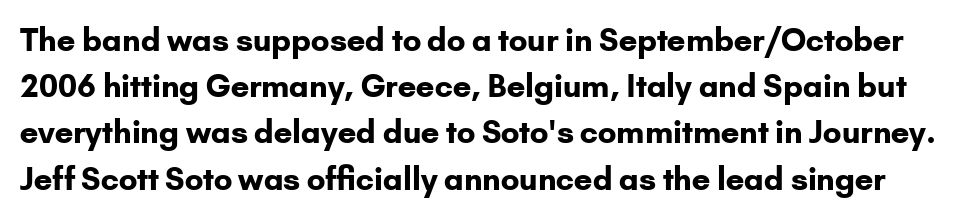
{"serif": "no", "italic": "no", "bold": "yes", "weight": "bold", "width": "normal", "stroke_contrast": "low", "x_height": "small", "monospaced": "no", "underline": "no", "line_spacing": "normal", "line_spacing_ratio": 1.49, "letter_spacing": "normal", "letter_spacing_em": 0.0, "glyph_px": 31}
